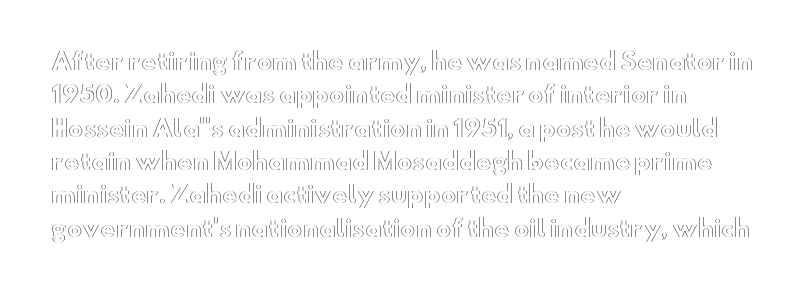
The rendering uses a moderate line-height, typical for paragraphs. These lines were composed using upright roman letters. The gaps between neighbouring characters are ordinary and unremarkable. Has an underline been added? It has not. Line starts are locked; line ends wander.
